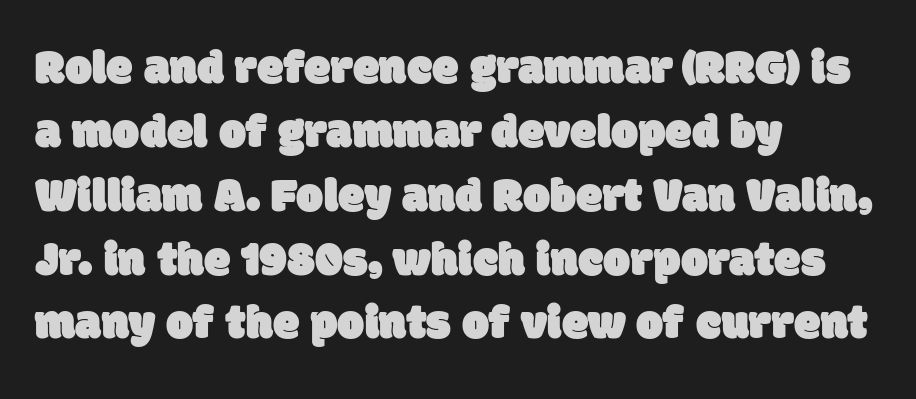
Q: Is the typeface a serif or a sans-serif typeface? A: Sans-serif.
Q: Is the text underlined? A: No.
Q: How is the paragraph aligned? A: Left-aligned.
Q: Is the spacing between letters normal or unusually wide? A: Normal.
Q: Is the spacing between lines tight, normal or loose? A: Normal.
Q: Width (condensed, normal, or wide)? A: Normal.
Q: Stroke contrast? A: Low.
Q: x-height? A: Large.
Q: Monospaced? A: No.
